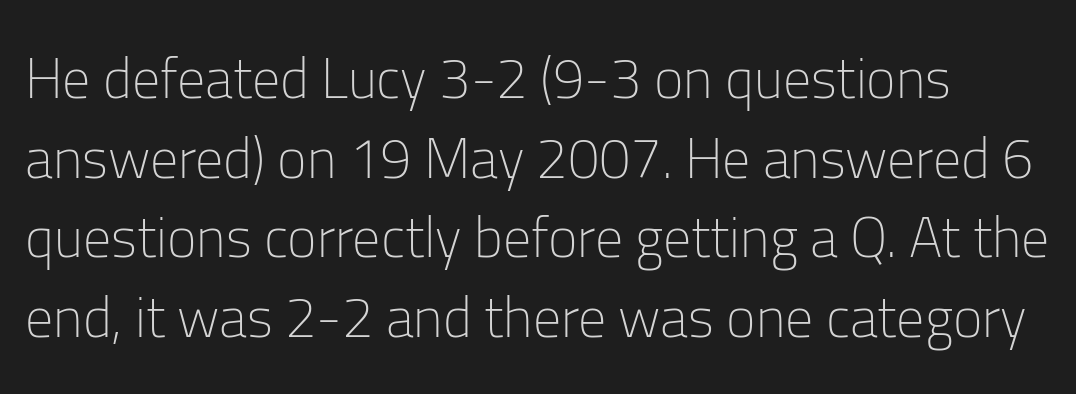
This is the regular roman posture of the typeface. Is there much room between lines? A standard amount, neither cramped nor airy. The type family on display is of the sans-serif kind. Observe the ordinary spacing: letters are neighbours, not strangers.
